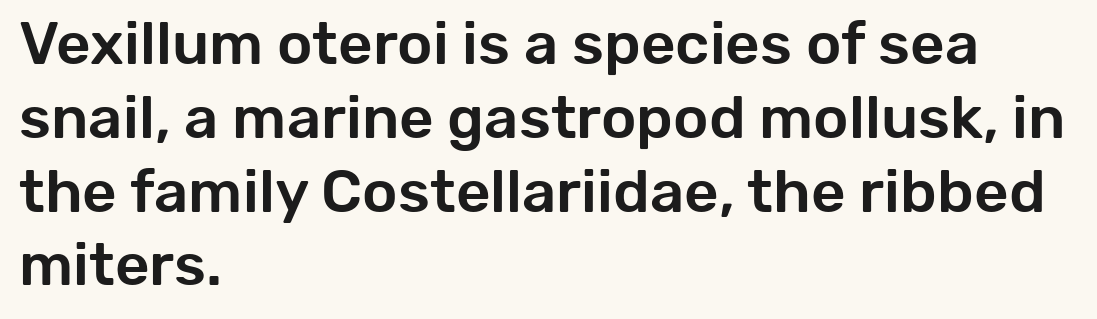
Bare-footed words on every line. Short note: letters normally spaced. The passage shown is typed in a proportional face where columns would drift. One-word summary of the alignment: left.
